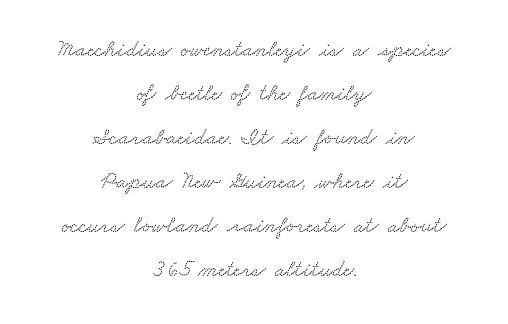
The image shows 23 px text type; set centered, loose line spacing (1.91x), normal letter spacing, not underlined.
